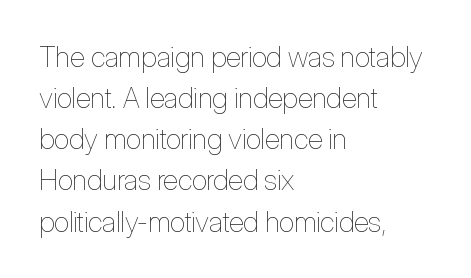
Characters remain perfectly vertical along every line. Has an underline been added? It has not. Each word holds together tightly as a unit, with standard inter-letter gaps. The passage is arranged the way most books set body copy — flush left. The strokes carry an ordinary text weight at most.
